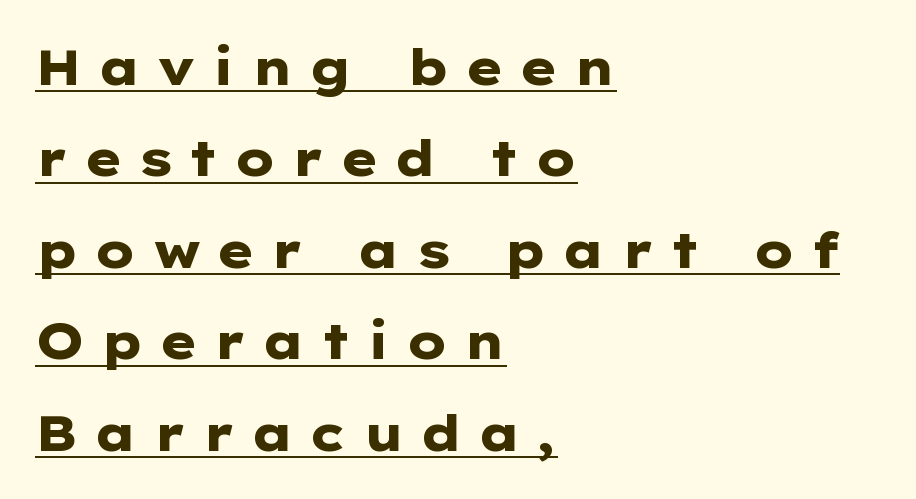
{"serif": "no", "italic": "no", "bold": "yes", "weight": "heavy", "width": "wide", "stroke_contrast": "low", "x_height": "medium", "monospaced": "no", "underline": "yes", "align": "left", "line_spacing_ratio": 1.83, "letter_spacing": "wide", "letter_spacing_em": 0.3, "glyph_px": 50}
